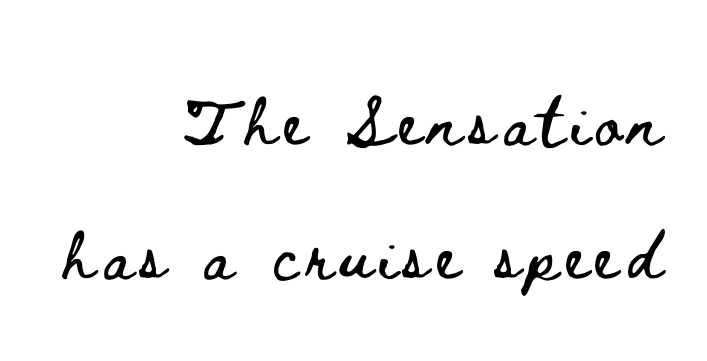
{"width": "wide", "stroke_contrast": "low", "x_height": "small", "monospaced": "no", "underline": "no", "align": "right", "line_spacing": "loose", "line_spacing_ratio": 2.2, "glyph_px": 61}
